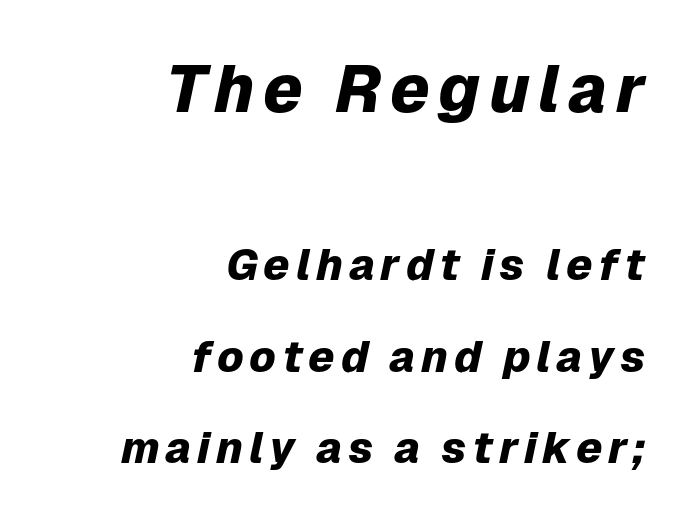
{"italic": "yes", "lean": "right", "slant_degrees": 12, "bold": "yes", "weight": "heavy", "width": "normal", "stroke_contrast": "low", "x_height": "medium", "monospaced": "no", "underline": "no", "align": "right", "line_spacing": "loose", "line_spacing_ratio": 2.08, "larger_block": "first", "size_ratio": 1.5, "glyph_px": 66}
